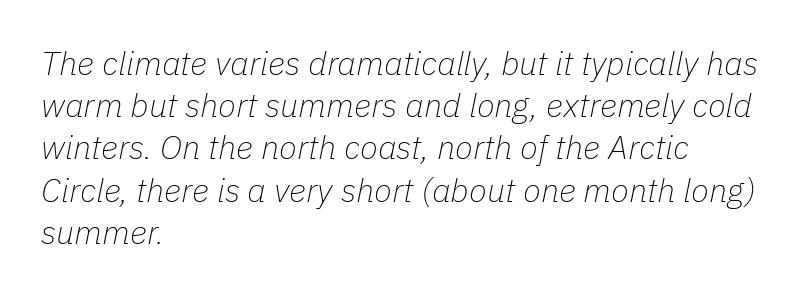
The image shows 33 px thin type, italic (leaning right); set left-aligned, normal line spacing (1.28x), normal letter spacing, not underlined; low stroke contrast and a medium x-height.
